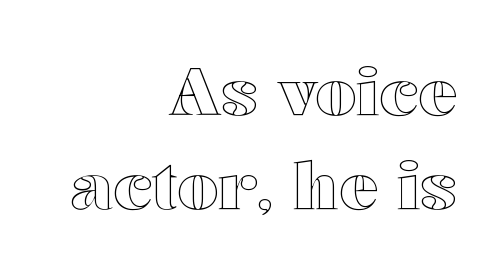
The space beneath each line is pristine and unruled. Every stem runs plumb, perpendicular to the baseline. This sample keeps an unexceptional amount of space between lines. Alignment: flush right. This sample uses plain, unmodified letter spacing.
